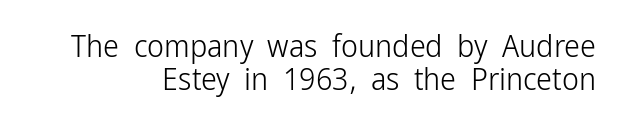
The image shows 32 px light, condensed sans-serif type, upright; set tight line spacing (1.04x), normal letter spacing, not underlined; low stroke contrast and a medium x-height.
